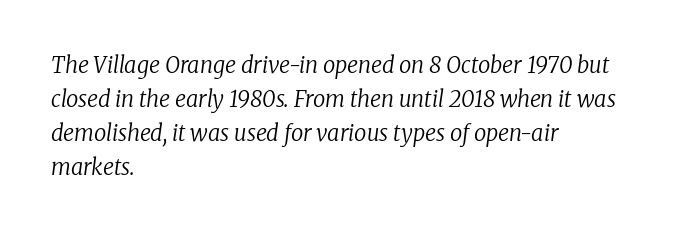
The strokes are not fattened; the text isn't bold. Nobody touched the tracking dial on this one. This block has exactly the height ordinary leading produces. Style check: oblique. Reading down the block, your eye returns to a fixed left position each line. Honestly, there is no underline to notice here at all.
